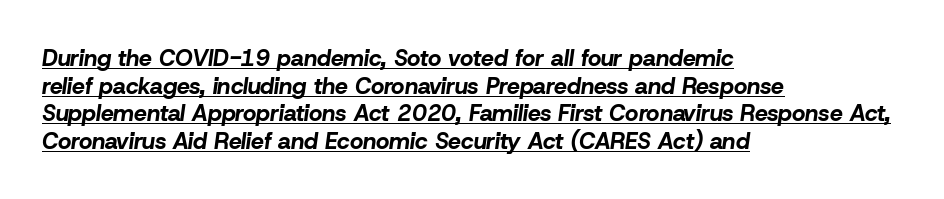
The image shows 23 px bold type, italic (leaning right); set left-aligned, line spacing 1.2x, normal letter spacing, underlined.
